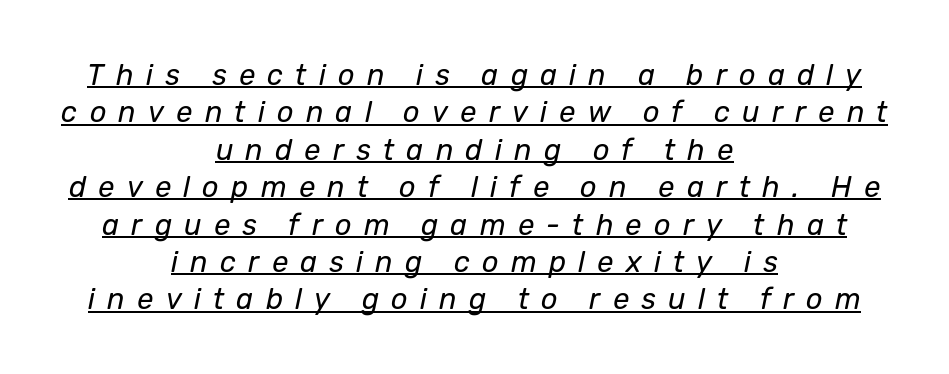
Stroke mass is kept to a normal reading level or below. Honestly, the letter spacing is so wide it's the main thing you notice. Which margin do the lines hug? Neither — every line sits in the middle. Style check: oblique. A typographer would call this underscored text.
